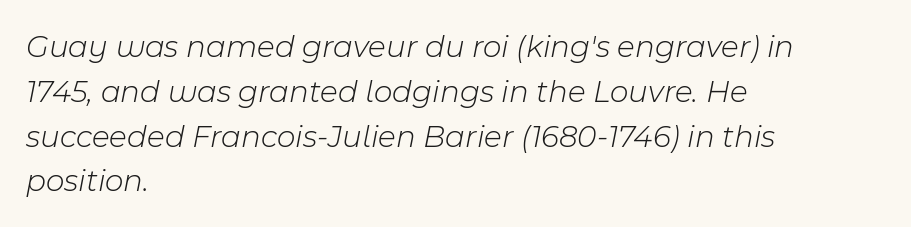
{"italic": "yes", "lean": "right", "slant_degrees": 11, "bold": "no", "weight": "light", "width": "normal", "stroke_contrast": "low", "x_height": "medium", "monospaced": "no", "underline": "no", "align": "left", "line_spacing": "normal", "line_spacing_ratio": 1.4, "letter_spacing": "normal", "letter_spacing_em": 0.0, "glyph_px": 32}
